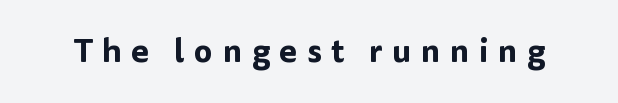
Q: Is the text italic (slanted)? A: No, it is upright.
Q: Is the typeface a serif or a sans-serif typeface? A: Sans-serif.
Q: Is the text underlined? A: No.
Q: Is the spacing between letters normal or unusually wide? A: Unusually wide.
Q: Width (condensed, normal, or wide)? A: Normal.
Q: Stroke contrast? A: Low.
Q: x-height? A: Medium.
Q: Monospaced? A: No.
